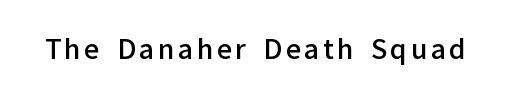
The image shows 27 px text type, upright; set not underlined.
